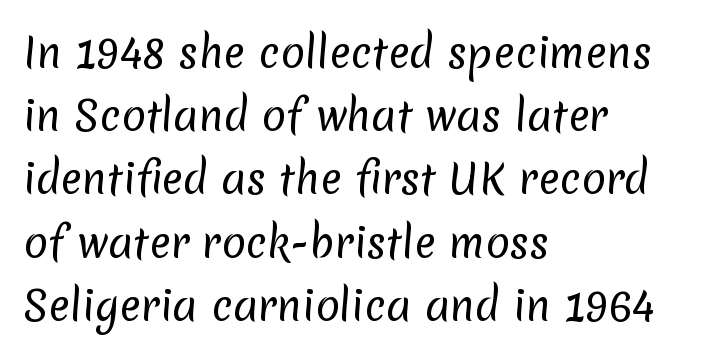
The image shows 40 px regular-weight sans-serif type; set left-aligned, normal line spacing (1.58x), normal letter spacing, not underlined; low stroke contrast and a medium x-height.
